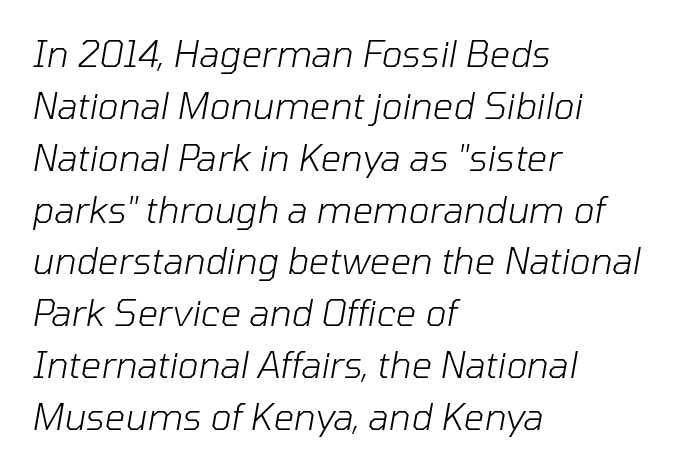
{"italic": "yes", "lean": "right", "slant_degrees": 10, "bold": "no", "weight": "light", "width": "normal", "stroke_contrast": "low", "x_height": "medium", "monospaced": "no", "underline": "no", "align": "left", "line_spacing": "normal", "line_spacing_ratio": 1.44, "letter_spacing": "normal", "letter_spacing_em": 0.0, "glyph_px": 36}
